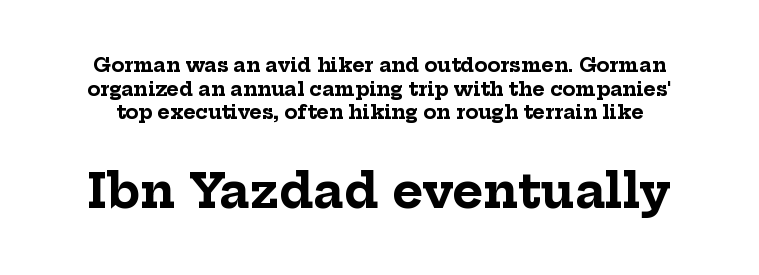
{"serif": "yes", "italic": "no", "bold": "yes", "weight": "bold", "width": "normal", "stroke_contrast": "low", "x_height": "medium", "monospaced": "no", "underline": "no", "line_spacing_ratio": 1.24, "letter_spacing": "normal", "letter_spacing_em": 0.0, "larger_block": "second", "size_ratio": 2.47, "glyph_px": 47}
